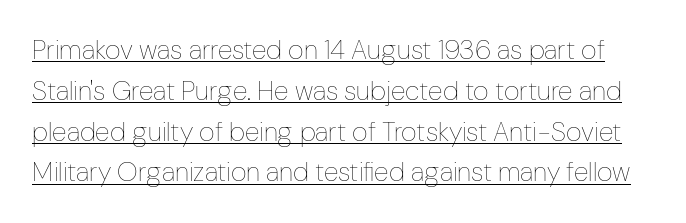
Line spacing here is normal. Quick note: not italic, upright. Weight: in the light-to-regular range. The letters sit at their default tracking, neither squeezed nor spread. Looks like someone drew a line under every word here.
